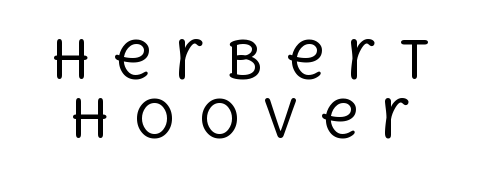
Look at the tracking — it's clearly loosened, letters drifting apart. Characters remain perfectly vertical along every line. Classification — serif. Regarding leading, the lines here are crowded together.
